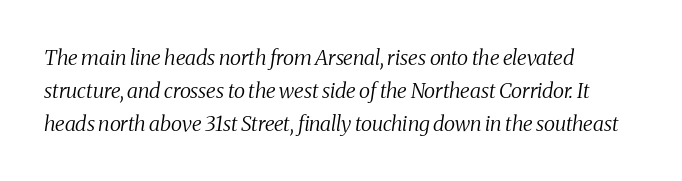
Q: Is the text bold? A: No.
Q: Is the text italic (slanted)? A: Yes, it leans right by about 8 degrees.
Q: Is the text underlined? A: No.
Q: How is the paragraph aligned? A: Left-aligned.
Q: Is the spacing between letters normal or unusually wide? A: Normal.
Q: Is the spacing between lines tight, normal or loose? A: Normal.
